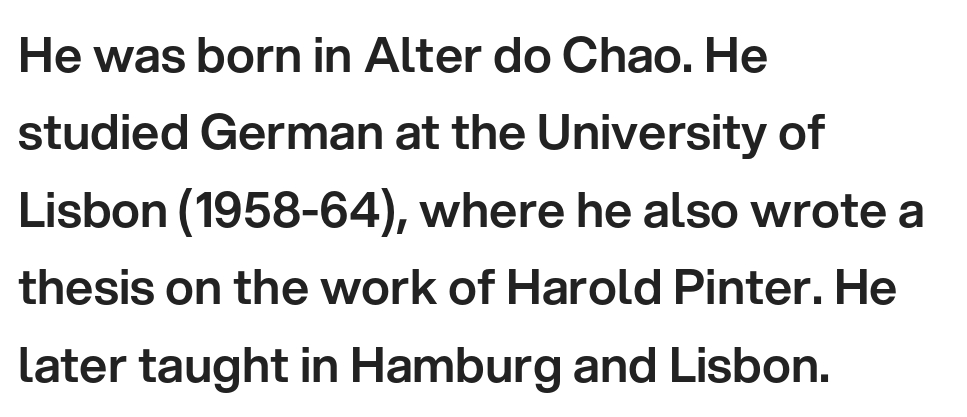
Successive baselines arrive at the customary interval. Spacing between characters is what you'd get straight out of the box. Any mark beneath the type? The region is blank. A typesetter would mark this as roman, not italic.
